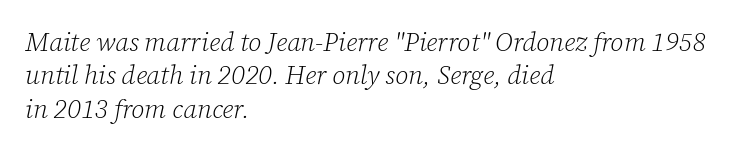
{"italic": "yes", "lean": "right", "slant_degrees": 12, "bold": "no", "underline": "no", "align": "left", "line_spacing": "normal", "line_spacing_ratio": 1.28, "letter_spacing": "normal", "letter_spacing_em": 0.0, "glyph_px": 26}
